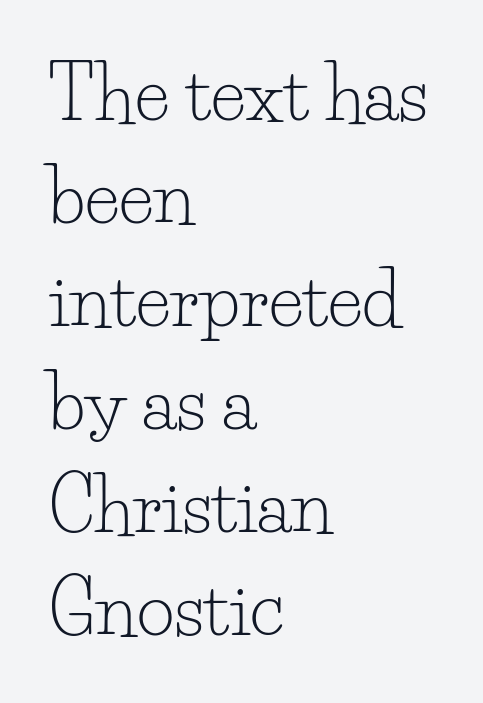
The image shows 73 px light serif type, upright; set left-aligned, normal line spacing (1.41x), normal letter spacing, not underlined; low stroke contrast and a small x-height.
